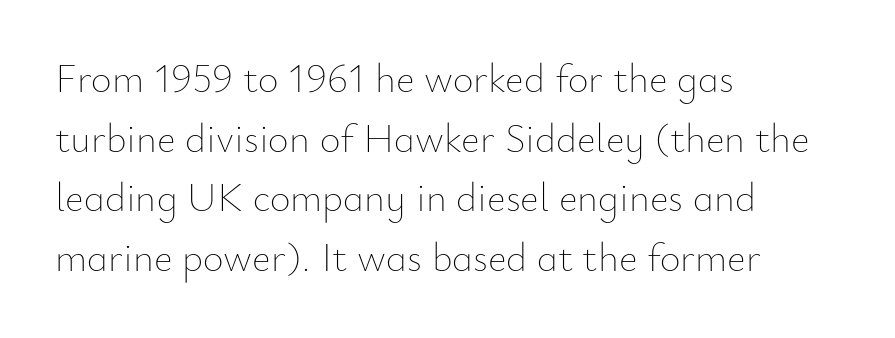
The image shows 40 px thin type, upright; set left-aligned, normal line spacing (1.49x), normal letter spacing, not underlined; low stroke contrast and a small x-height.
